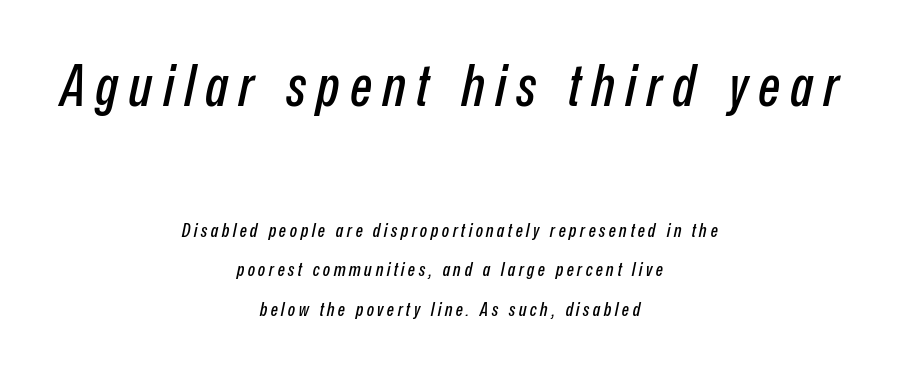
Q: Is the text italic (slanted)? A: Yes, it leans right by about 12 degrees.
Q: Is the text underlined? A: No.
Q: How is the paragraph aligned? A: Centered.
Q: Is the spacing between lines tight, normal or loose? A: Loose.
Q: Which block of text is set in a larger size, the first (top) or the second (bottom)? A: The first (top) one.
Q: Width (condensed, normal, or wide)? A: Condensed.
Q: Stroke contrast? A: Low.
Q: x-height? A: Medium.
Q: Monospaced? A: No.
